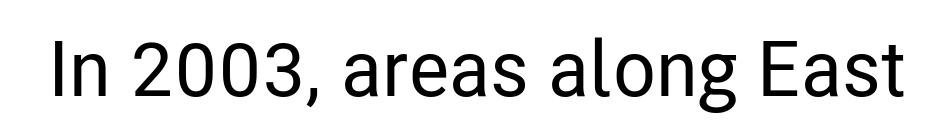
These lines are rendered in a variable-pitch font. These lines keep a tight, regular rhythm from letter to letter. Typographically, this falls in the sans-serif category. This is roman type, the default non-slanted kind. Plain, unruled lines of type.
